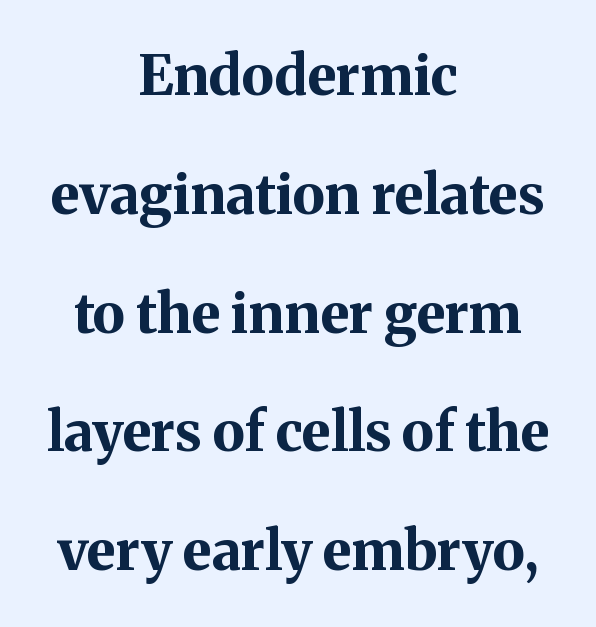
{"serif": "yes", "italic": "no", "bold": "yes", "weight": "bold", "width": "normal", "stroke_contrast": "medium", "x_height": "medium", "monospaced": "no", "underline": "no", "align": "center", "line_spacing": "loose", "line_spacing_ratio": 2.16, "letter_spacing": "normal", "letter_spacing_em": 0.0, "glyph_px": 55}
